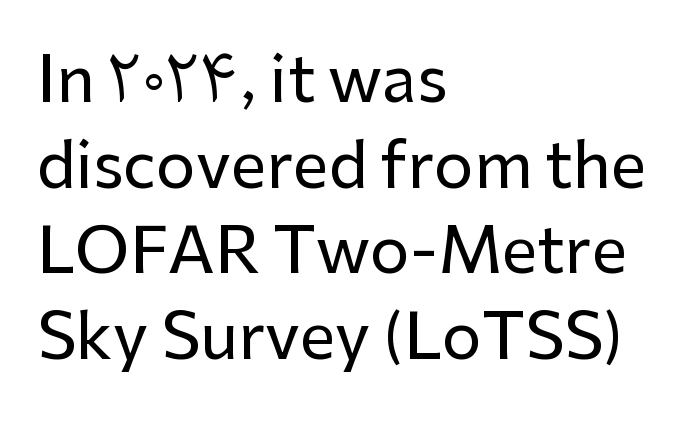
Q: Is the text italic (slanted)? A: No, it is upright.
Q: Is the typeface a serif or a sans-serif typeface? A: Sans-serif.
Q: Is the text underlined? A: No.
Q: How is the paragraph aligned? A: Left-aligned.
Q: Is the spacing between letters normal or unusually wide? A: Normal.
Q: Is the spacing between lines tight, normal or loose? A: Normal.
Q: Width (condensed, normal, or wide)? A: Normal.
Q: Stroke contrast? A: Low.
Q: x-height? A: Medium.
Q: Monospaced? A: No.
